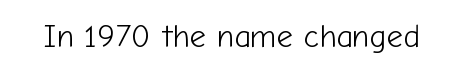
The face used here is a sans, in the tradition of grotesques and geometrics. These lines are rendered in a variable-pitch font. This rendering features lettering with no underline. Standard letterfit; no display-style spreading of the glyphs. The passage shown is not bold in any degree.
